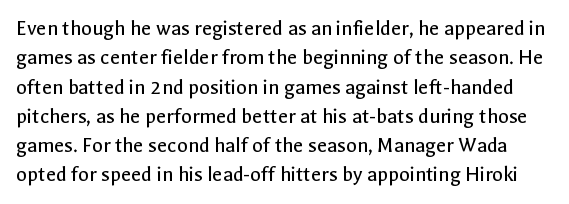
{"italic": "no", "bold": "no", "underline": "no", "line_spacing": "normal", "line_spacing_ratio": 1.33, "letter_spacing": "normal", "letter_spacing_em": 0.0, "glyph_px": 22}
